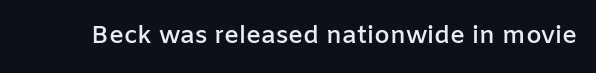
The image shows 25 px text type, upright; set normal letter spacing, not underlined.
